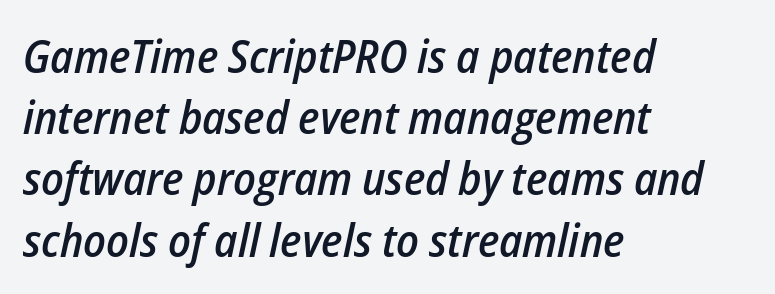
Q: Is the text bold? A: Semi-bold.
Q: Is the text italic (slanted)? A: Yes, it leans right by about 12 degrees.
Q: Is the text underlined? A: No.
Q: How is the paragraph aligned? A: Left-aligned.
Q: Is the spacing between letters normal or unusually wide? A: Normal.
Q: Is the spacing between lines tight, normal or loose? A: Normal.
Q: Width (condensed, normal, or wide)? A: Condensed.
Q: Stroke contrast? A: Low.
Q: x-height? A: Medium.
Q: Monospaced? A: No.
